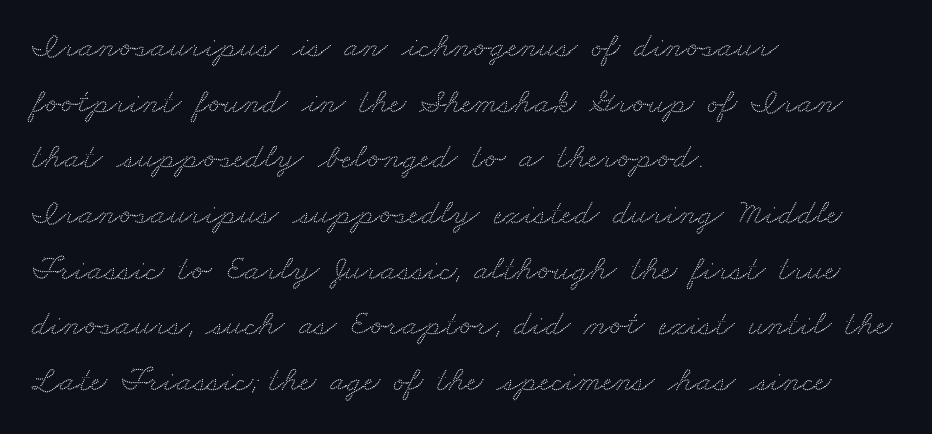
The zone under the glyphs is completely vacant. Notice how the passage keeps a crisp vertical edge on the left only. You could not count columns in this text — the font is proportionally spaced. Small tapered or slab feet sit at the stroke ends, so this counts as serif. In terms of leading, this rendering sits right in the middle. Spacing between characters is what you'd get straight out of the box.
